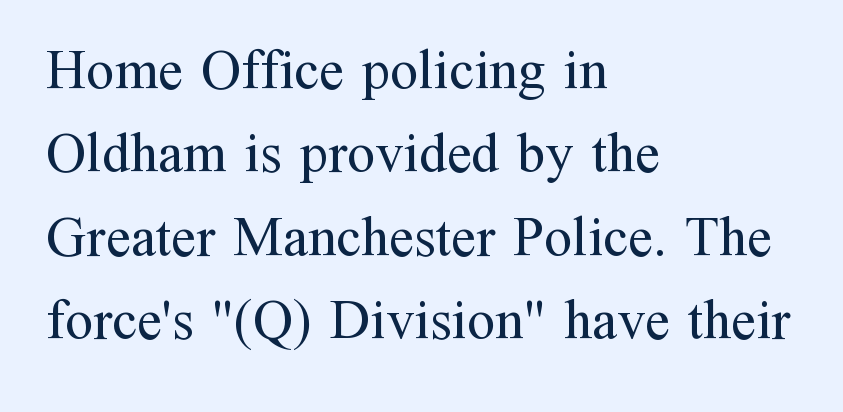
The image shows 56 px regular-weight serif type, upright; set left-aligned, normal line spacing (1.49x), normal letter spacing, not underlined; medium stroke contrast and a medium x-height.
